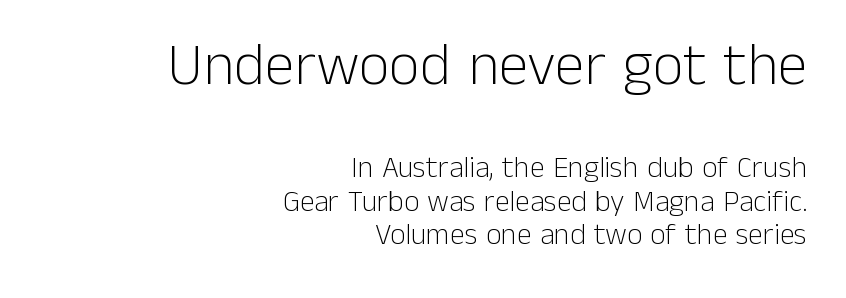
{"serif": "no", "italic": "no", "bold": "no", "weight": "light", "width": "normal", "stroke_contrast": "low", "x_height": "medium", "monospaced": "no", "underline": "no", "align": "right", "line_spacing": "tight", "line_spacing_ratio": 1.12, "letter_spacing": "normal", "letter_spacing_em": 0.0, "larger_block": "first", "size_ratio": 2.0, "glyph_px": 60}
